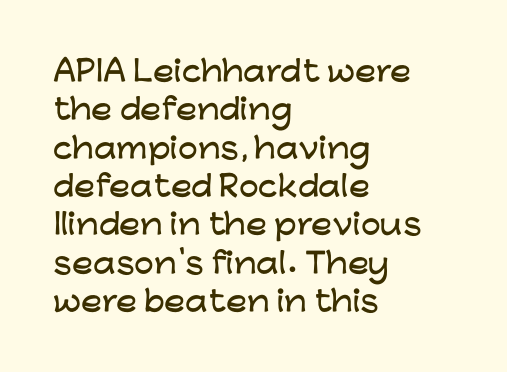
Q: Is the text italic (slanted)? A: No, it is upright.
Q: Is the typeface a serif or a sans-serif typeface? A: Sans-serif.
Q: Is the text underlined? A: No.
Q: How is the paragraph aligned? A: Left-aligned.
Q: Is the spacing between letters normal or unusually wide? A: Normal.
Q: Is the spacing between lines tight, normal or loose? A: Normal.
Q: Width (condensed, normal, or wide)? A: Wide.
Q: Stroke contrast? A: Low.
Q: x-height? A: Medium.
Q: Monospaced? A: No.
